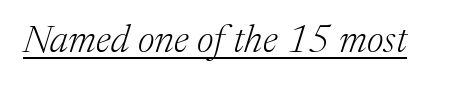
The image shows 39 px light serif type, italic (leaning right); set normal letter spacing, underlined; medium stroke contrast and a medium x-height.
